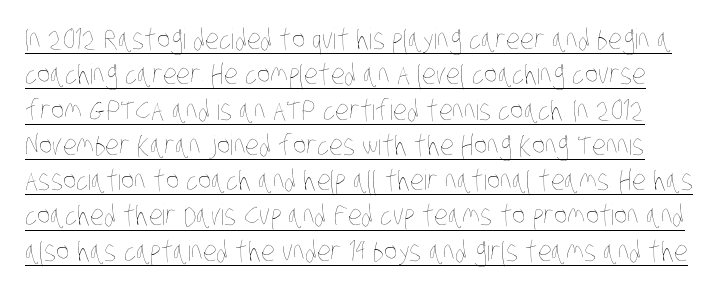
The image shows 28 px thin, condensed type; set normal line spacing (1.26x), normal letter spacing, underlined; low stroke contrast and a large x-height.
